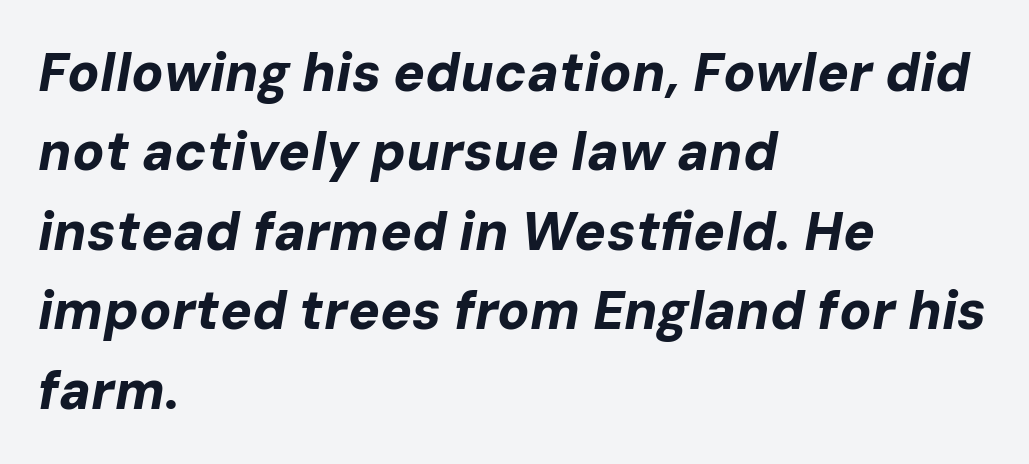
As a designer I'd log this as weight 700, bold. Horizontal bands of white between lines are of average thickness. Each letter keeps its own natural width here, so spacing adapts to shape. These lines were composed using italics.
